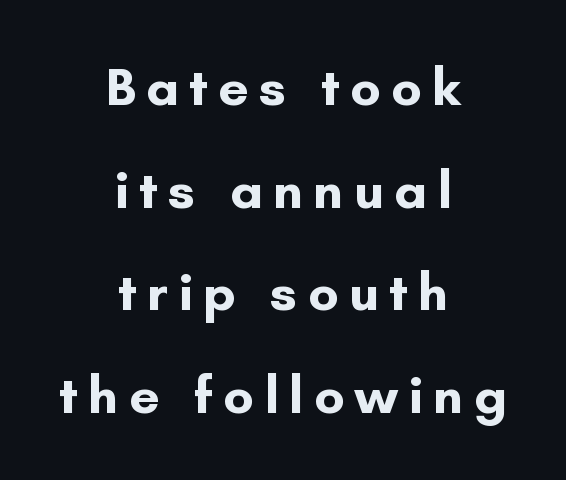
The passage shown is not underscored anywhere. Type style note: lacks serifs. The face used here is proportionally spaced, like ordinary book or web type. Compared with a flush-left layout, this one balances lines on the center instead.
